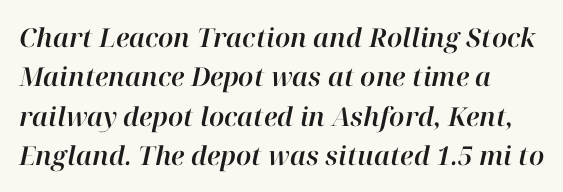
Q: Is the text italic (slanted)? A: Yes, it leans right by about 12 degrees.
Q: Is the text underlined? A: No.
Q: Is the spacing between letters normal or unusually wide? A: Normal.
Q: Is the spacing between lines tight, normal or loose? A: Normal.
